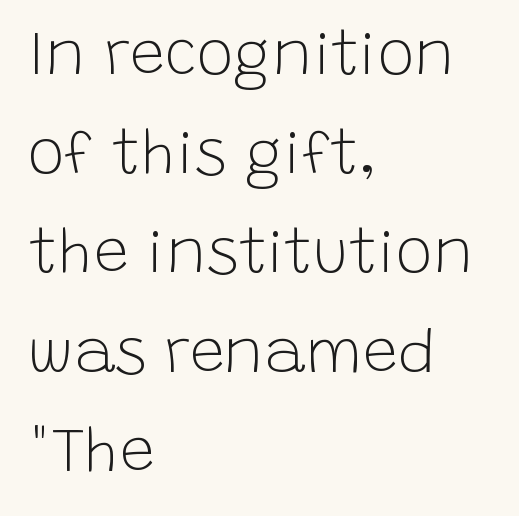
The image shows 62 px light sans-serif type, upright; set left-aligned, normal line spacing (1.6x), normal letter spacing, not underlined; low stroke contrast and a large x-height.
